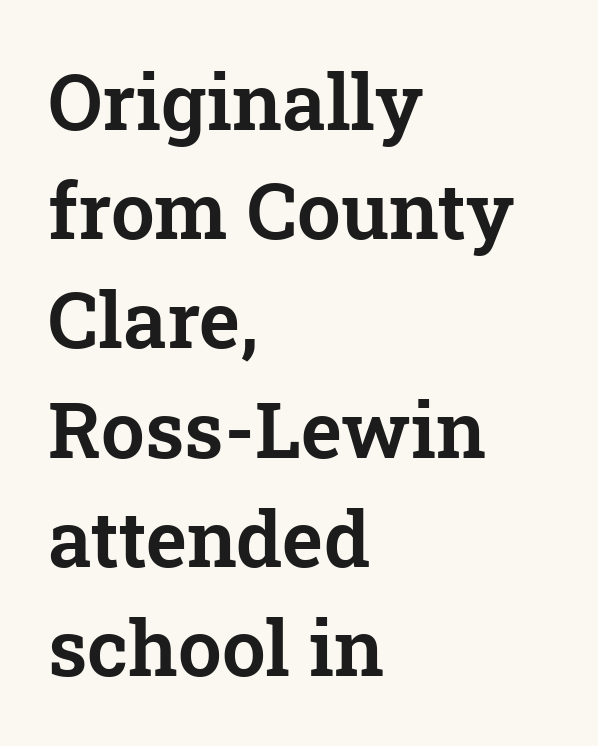
Q: Is the text italic (slanted)? A: No, it is upright.
Q: Is the typeface a serif or a sans-serif typeface? A: Serif.
Q: Is the text underlined? A: No.
Q: How is the paragraph aligned? A: Left-aligned.
Q: Is the spacing between letters normal or unusually wide? A: Normal.
Q: Is the spacing between lines tight, normal or loose? A: Normal.
Q: Width (condensed, normal, or wide)? A: Normal.
Q: Stroke contrast? A: Low.
Q: x-height? A: Medium.
Q: Monospaced? A: No.
